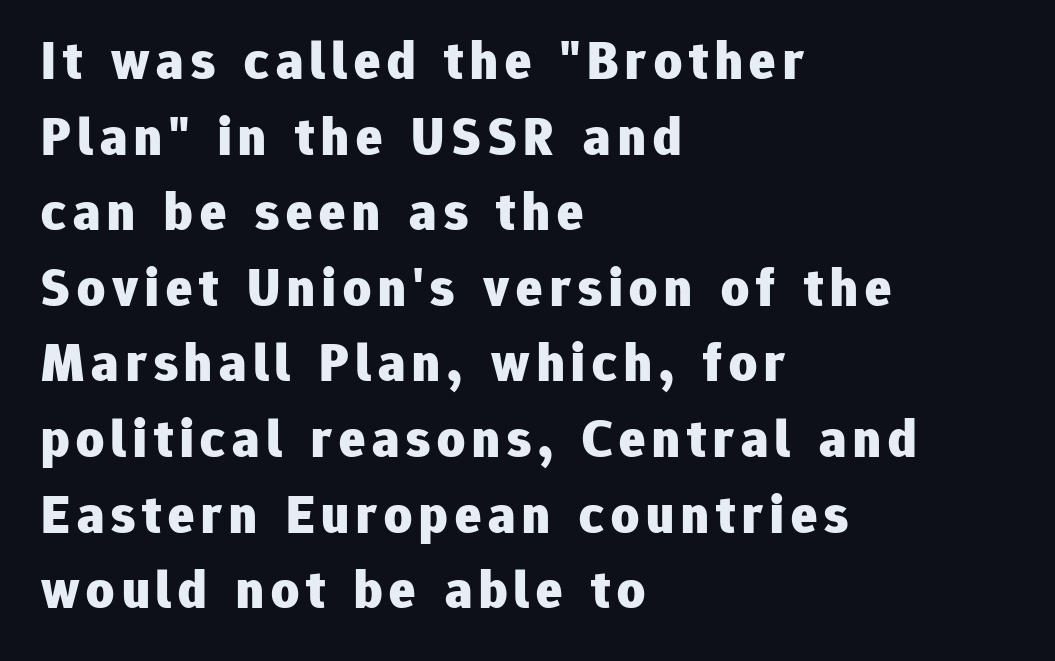
The image shows 54 px heavy sans-serif type, upright; set left-aligned, normal line spacing (1.4x), not underlined; low stroke contrast and a medium x-height.
